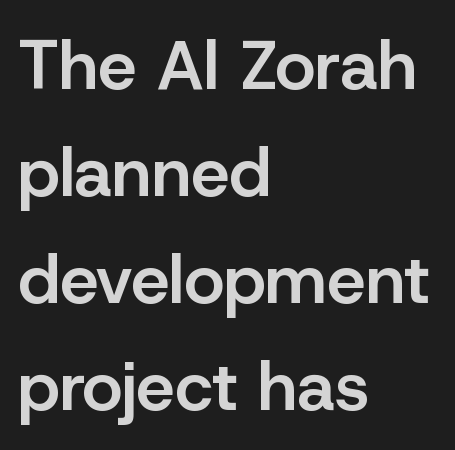
The image shows 69 px semibold sans-serif type, upright; set left-aligned, normal line spacing (1.55x), normal letter spacing, not underlined; low stroke contrast and a medium x-height.
